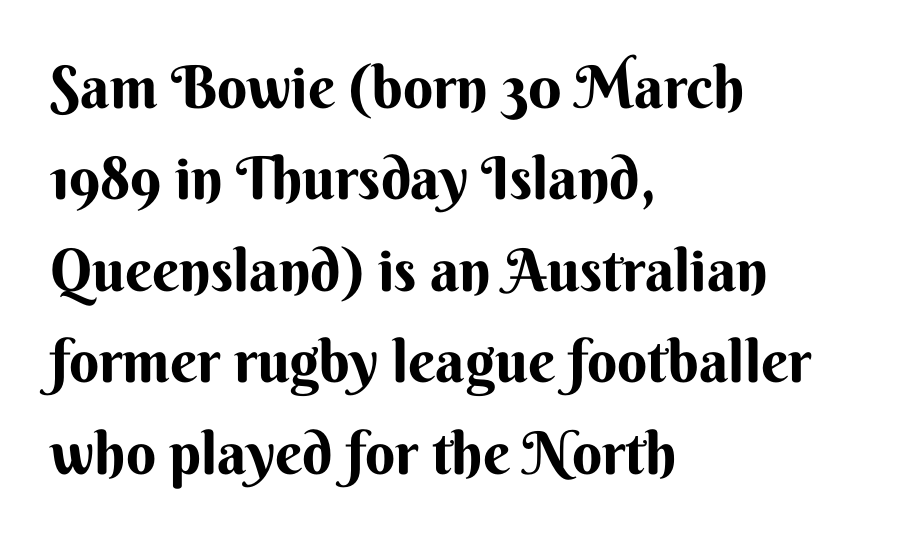
The image shows 59 px bold sans-serif type, upright; set left-aligned, normal line spacing (1.55x), normal letter spacing, not underlined; medium stroke contrast and a small x-height.
